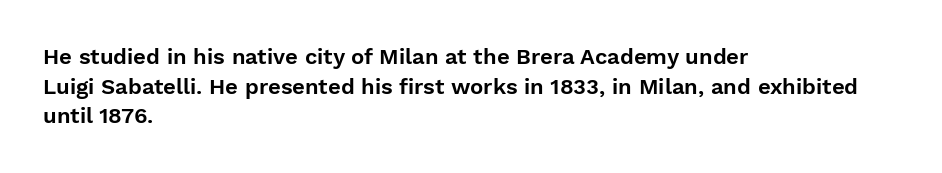
{"italic": "no", "underline": "no", "align": "left", "line_spacing": "normal", "line_spacing_ratio": 1.35, "letter_spacing": "normal", "letter_spacing_em": 0.0, "glyph_px": 22}
